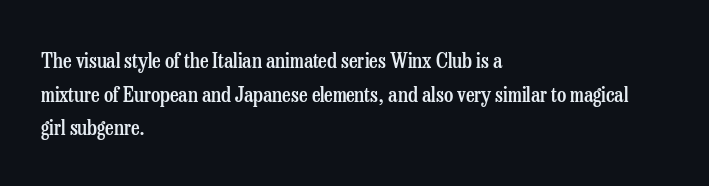
In terms of leading, this rendering sits right in the middle. These words are printed semibold, heavier than regular yet not bold. One-word summary of the alignment: left. Underline: absent.
